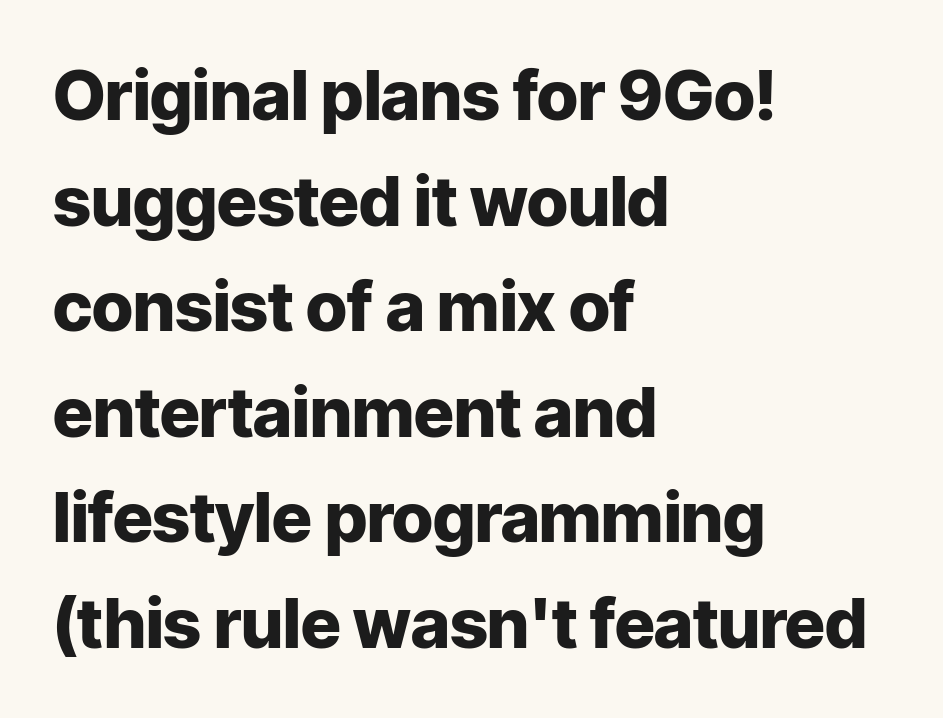
The image shows 69 px heavy sans-serif type, upright; set left-aligned, normal line spacing (1.53x), normal letter spacing, not underlined; low stroke contrast and a medium x-height.
